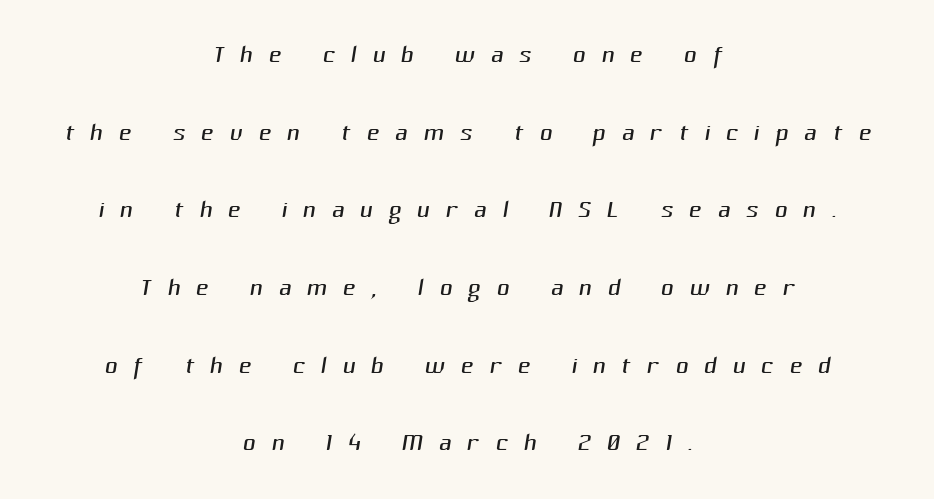
Q: Is the text bold? A: No.
Q: Is the typeface a serif or a sans-serif typeface? A: Sans-serif.
Q: Is the text underlined? A: No.
Q: How is the paragraph aligned? A: Centered.
Q: Is the spacing between letters normal or unusually wide? A: Unusually wide.
Q: Is the spacing between lines tight, normal or loose? A: Loose.
Q: Width (condensed, normal, or wide)? A: Normal.
Q: Stroke contrast? A: Medium.
Q: x-height? A: Medium.
Q: Monospaced? A: No.
